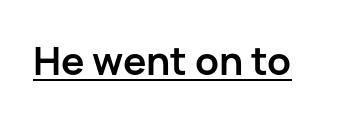
The image shows 39 px semibold sans-serif type, upright; set normal letter spacing, underlined; low stroke contrast and a medium x-height.
